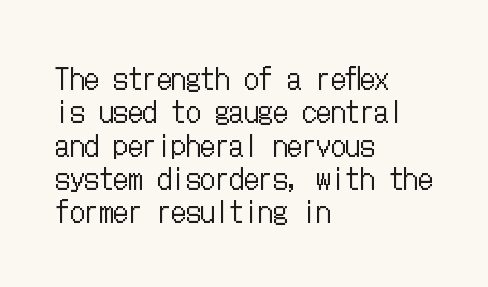
Any mark beneath the type? The region is blank. The line-height multiplier appears low, near solid setting. These lines were composed using upright roman letters. The line texture is even and compact thanks to regular tracking.
